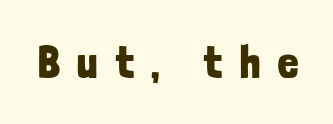
The image shows 45 px bold, condensed sans-serif type, upright; set unusually wide letter spacing (+0.4 em), not underlined; low stroke contrast and a medium x-height.
